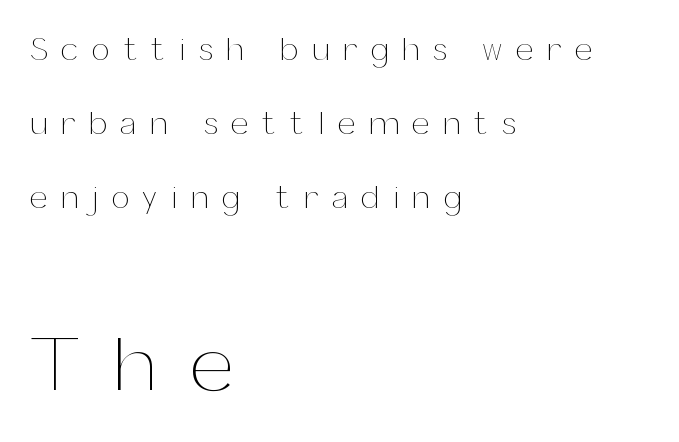
A classic flush-left, rag-right setting is used for this passage. Caption: expanded tracking, letters set apart. The emphasis by scale lands on block number two, below. Note the varied advance widths — an 'i' is clearly narrower than an 'm'. Stems here are at most as thick as an everyday book face. The space directly below the letters is spotless.
